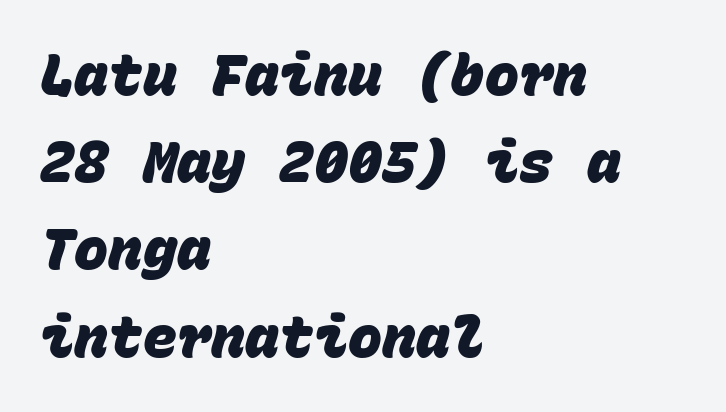
The image shows 57 px heavy sans-serif type, monospaced; set left-aligned, normal line spacing (1.53x), normal letter spacing, not underlined; low stroke contrast and a large x-height.
